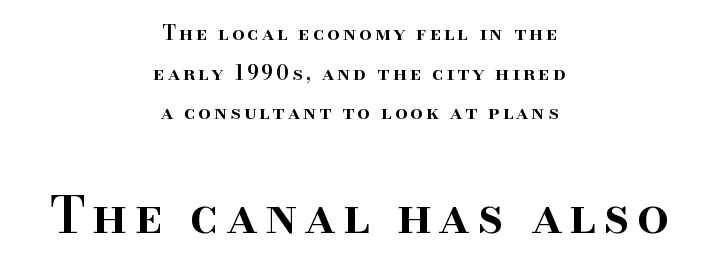
Q: Is the text bold? A: Semi-bold.
Q: Is the text italic (slanted)? A: No, it is upright.
Q: Is the typeface a serif or a sans-serif typeface? A: Serif.
Q: Is the text underlined? A: No.
Q: How is the paragraph aligned? A: Centered.
Q: Is the spacing between lines tight, normal or loose? A: Loose.
Q: Which block of text is set in a larger size, the first (top) or the second (bottom)? A: The second (bottom) one.
Q: Width (condensed, normal, or wide)? A: Normal.
Q: Stroke contrast? A: High.
Q: x-height? A: Small.
Q: Monospaced? A: No.
